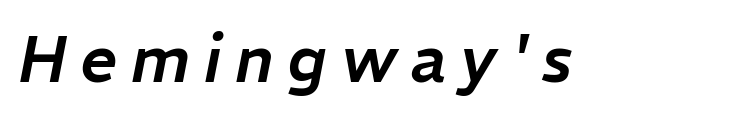
Characters follow at a spacing far wider than the type designer built in. Do the characters align in a grid? No, the font is proportional. The glyphs are unaccompanied by any horizontal stroke below them. Every character sits at an angle, as italics do.
